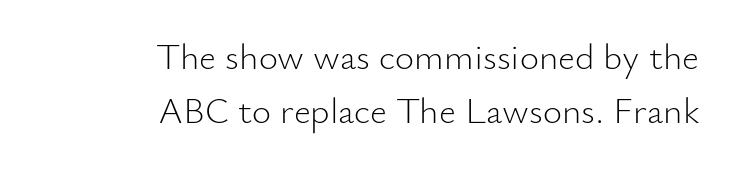
The font family rendered here belongs to the sans-serif group. Baseline-to-baseline distance is the conventional proportion of letter height. Does the copy run flush right? Yes — the right margin is perfectly even. Tall strokes in this sample are plumb rather than angled. Weight: in the light-to-regular range. Check the space under the baseline: it is left empty.
